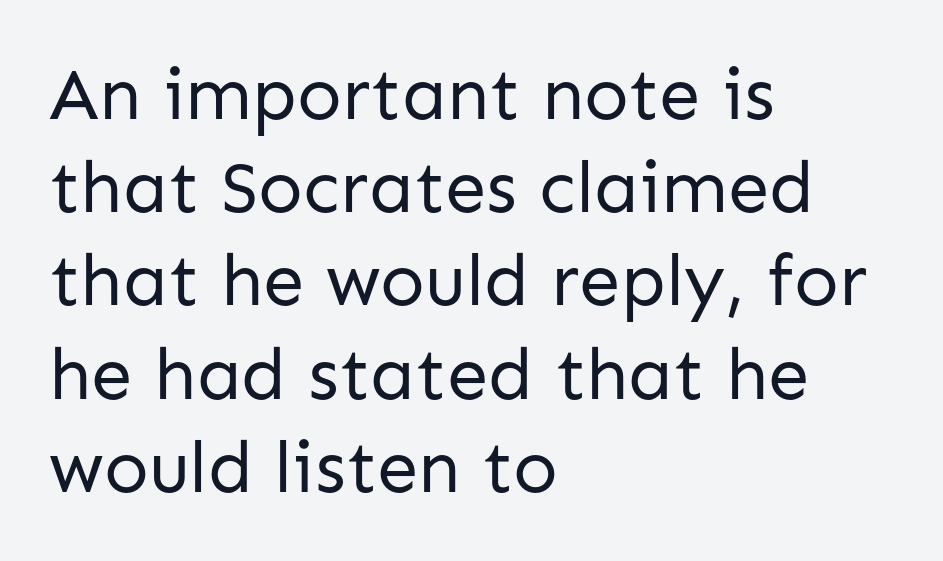
Q: Is the text bold? A: No.
Q: Is the text italic (slanted)? A: No, it is upright.
Q: Is the typeface a serif or a sans-serif typeface? A: Sans-serif.
Q: Is the text underlined? A: No.
Q: How is the paragraph aligned? A: Left-aligned.
Q: Is the spacing between letters normal or unusually wide? A: Normal.
Q: Is the spacing between lines tight, normal or loose? A: Normal.
Q: Width (condensed, normal, or wide)? A: Normal.
Q: Stroke contrast? A: Low.
Q: x-height? A: Medium.
Q: Monospaced? A: No.
